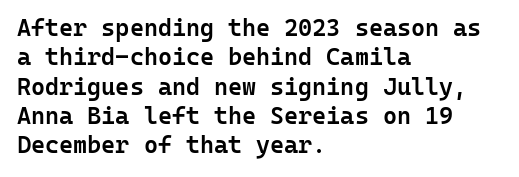
The image shows 24 px text type, upright; set left-aligned, line spacing 1.22x, normal letter spacing, not underlined.
